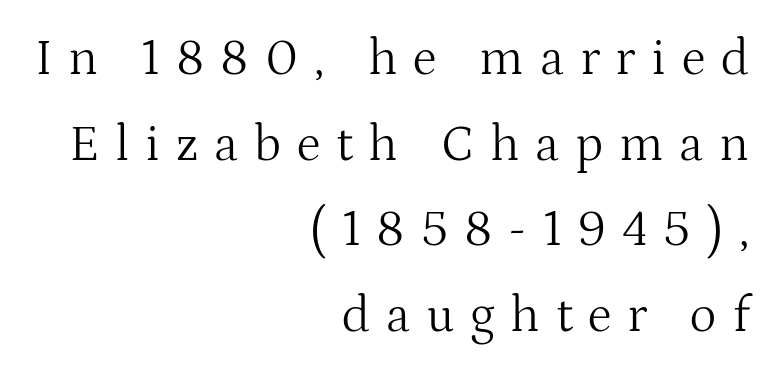
Layout note: lines flush right. Is this a sans? No — the strokes have serifs. Nobody drew a line under any word here. Is there any slant? The stems are plumb. Students, note that the glyphs here are deliberately spaced far apart. This sample has the flowing, uneven cadence of proportional lettering.
